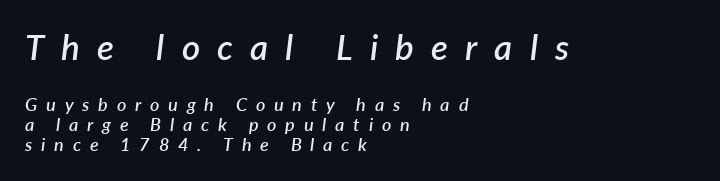
{"italic": "yes", "lean": "right", "slant_degrees": 7, "bold": "semi", "weight": "semibold", "width": "normal", "stroke_contrast": "low", "x_height": "medium", "monospaced": "no", "underline": "no", "align": "left", "line_spacing": "tight", "line_spacing_ratio": 1.13, "letter_spacing": "wide", "letter_spacing_em": 0.49, "larger_block": "first", "size_ratio": 1.94, "glyph_px": 35}
